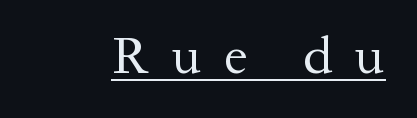
Q: Is the text bold? A: No.
Q: Is the text italic (slanted)? A: No, it is upright.
Q: Is the typeface a serif or a sans-serif typeface? A: Serif.
Q: Is the text underlined? A: Yes.
Q: Is the spacing between letters normal or unusually wide? A: Unusually wide.
Q: Width (condensed, normal, or wide)? A: Normal.
Q: Stroke contrast? A: Medium.
Q: x-height? A: Medium.
Q: Monospaced? A: No.
